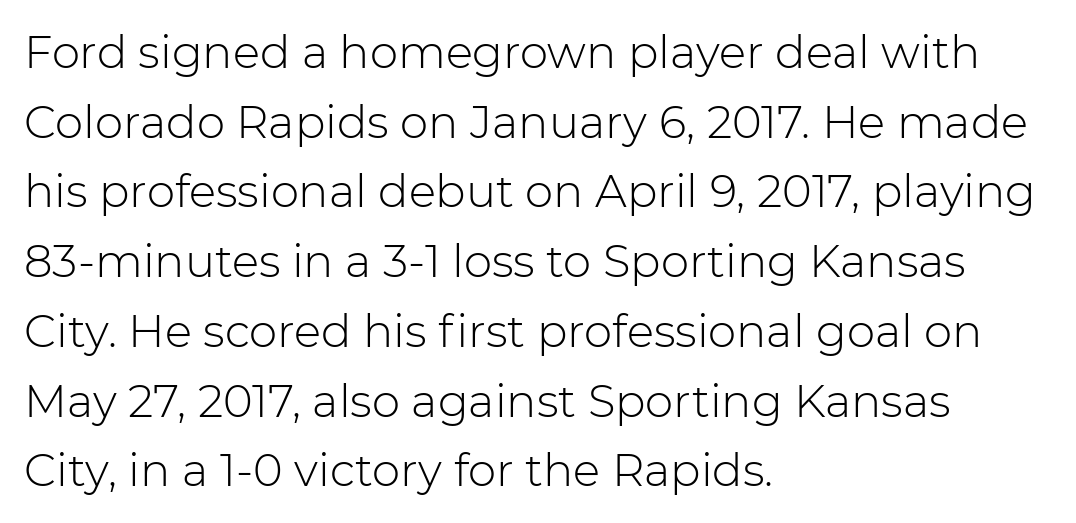
{"serif": "no", "italic": "no", "bold": "no", "weight": "light", "width": "normal", "stroke_contrast": "low", "x_height": "medium", "monospaced": "no", "underline": "no", "align": "left", "line_spacing": "normal", "line_spacing_ratio": 1.55, "letter_spacing": "normal", "letter_spacing_em": 0.0, "glyph_px": 45}
